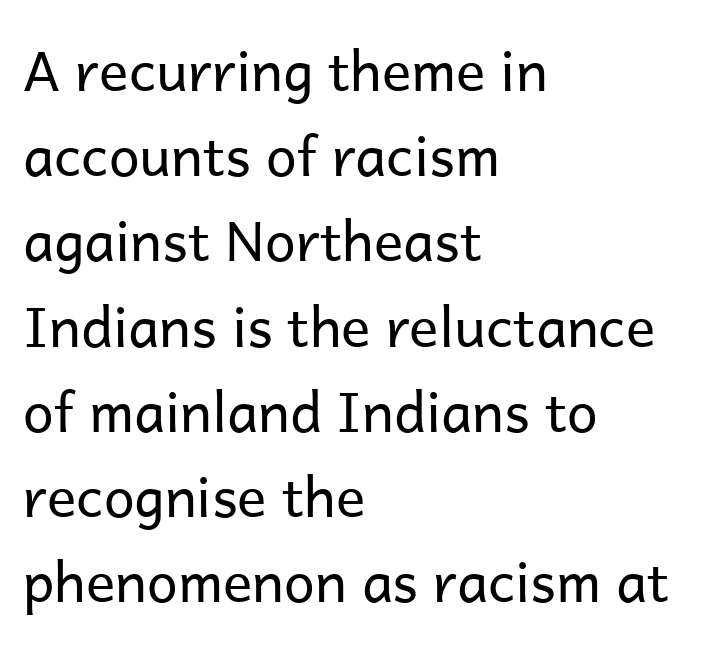
{"serif": "no", "italic": "no", "bold": "no", "weight": "regular", "width": "normal", "stroke_contrast": "low", "x_height": "medium", "monospaced": "no", "underline": "no", "align": "left", "line_spacing": "normal", "line_spacing_ratio": 1.55, "letter_spacing": "normal", "letter_spacing_em": 0.0, "glyph_px": 55}
